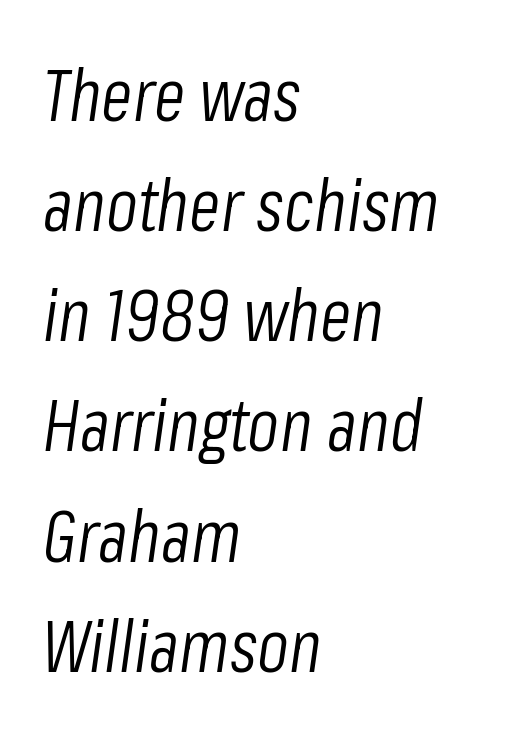
{"italic": "yes", "lean": "right", "slant_degrees": 8, "bold": "no", "weight": "light", "width": "condensed", "stroke_contrast": "low", "x_height": "medium", "monospaced": "no", "underline": "no", "align": "left", "line_spacing": "normal", "line_spacing_ratio": 1.53, "letter_spacing": "normal", "letter_spacing_em": 0.0, "glyph_px": 72}
